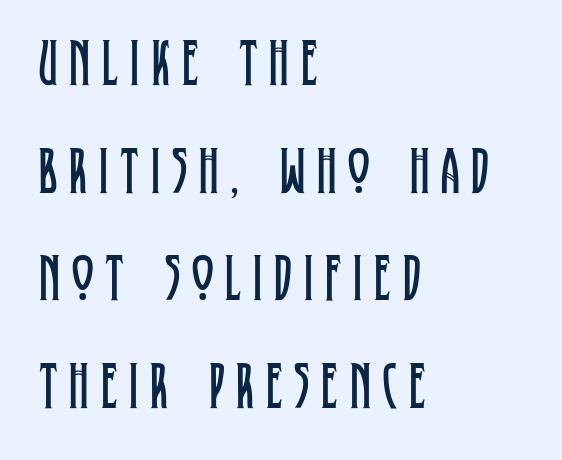
{"serif": "yes", "italic": "no", "bold": "no", "weight": "regular", "width": "condensed", "stroke_contrast": "low", "x_height": "large", "monospaced": "no", "underline": "no", "align": "left", "line_spacing": "normal", "line_spacing_ratio": 1.63, "glyph_px": 66}
